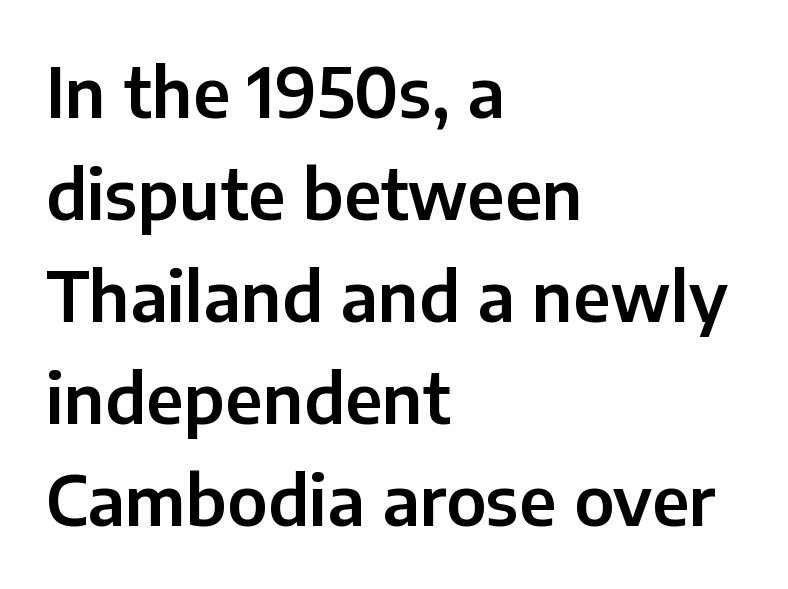
The face used here is rendered with its standard letterfit. Does the lettering tilt? It doesn't — this is upright. Nothing sits at the stroke ends, so this counts as sans-serif. These lines are rendered in a variable-pitch font. Any mark beneath the type? The region is blank. Does the copy run flush right? No — it runs flush left.
